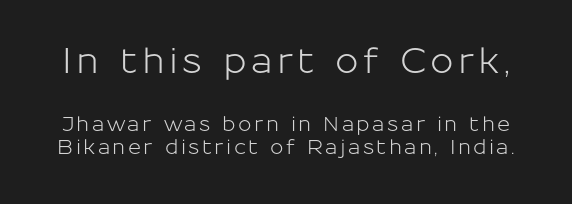
{"serif": "no", "italic": "no", "width": "normal", "stroke_contrast": "low", "x_height": "medium", "monospaced": "no", "underline": "no", "line_spacing_ratio": 1.19, "larger_block": "first", "size_ratio": 1.75, "glyph_px": 35}
